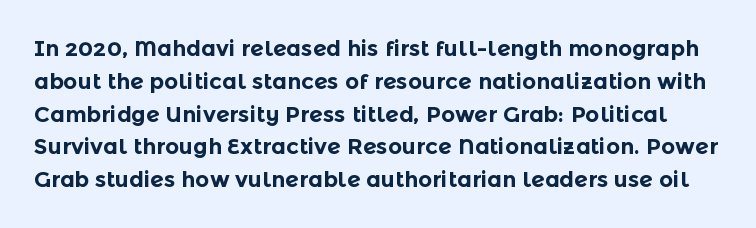
{"italic": "no", "bold": "yes", "underline": "no", "line_spacing": "normal", "line_spacing_ratio": 1.49, "letter_spacing": "normal", "letter_spacing_em": 0.0, "glyph_px": 22}
